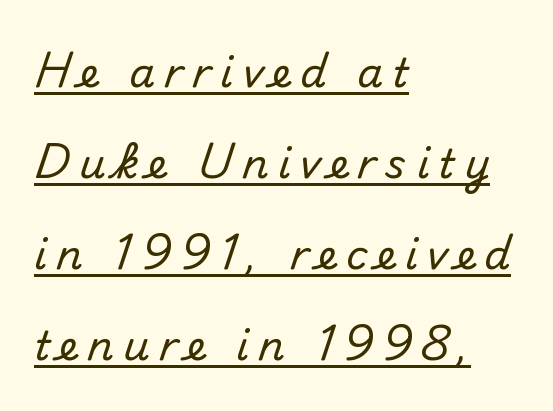
{"serif": "no", "width": "normal", "stroke_contrast": "medium", "x_height": "small", "monospaced": "no", "underline": "yes", "align": "left", "line_spacing": "loose", "line_spacing_ratio": 2.22, "letter_spacing": "wide", "letter_spacing_em": 0.23, "glyph_px": 41}
